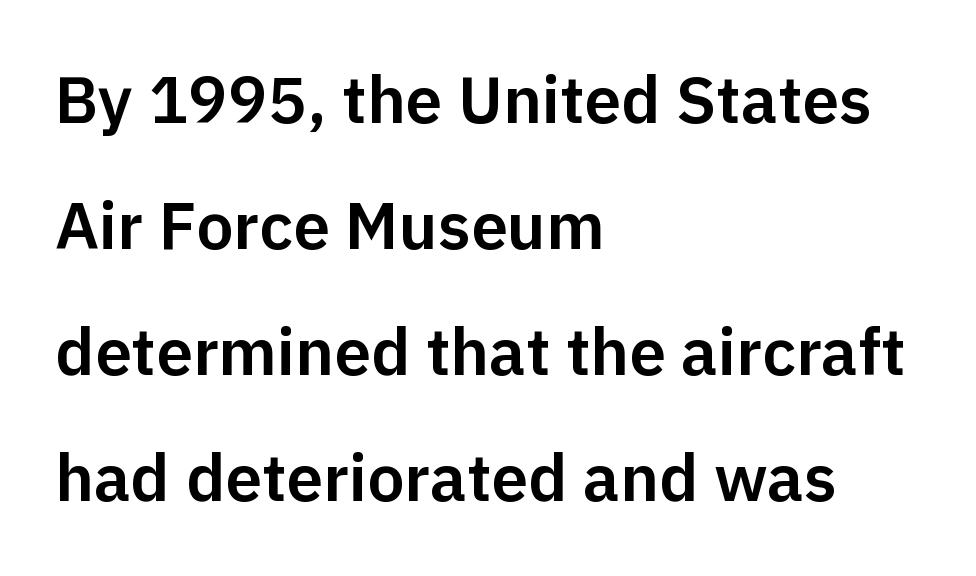
The image shows 66 px sans-serif type, upright; set left-aligned, loose line spacing (1.91x), normal letter spacing, not underlined; low stroke contrast and a medium x-height.
